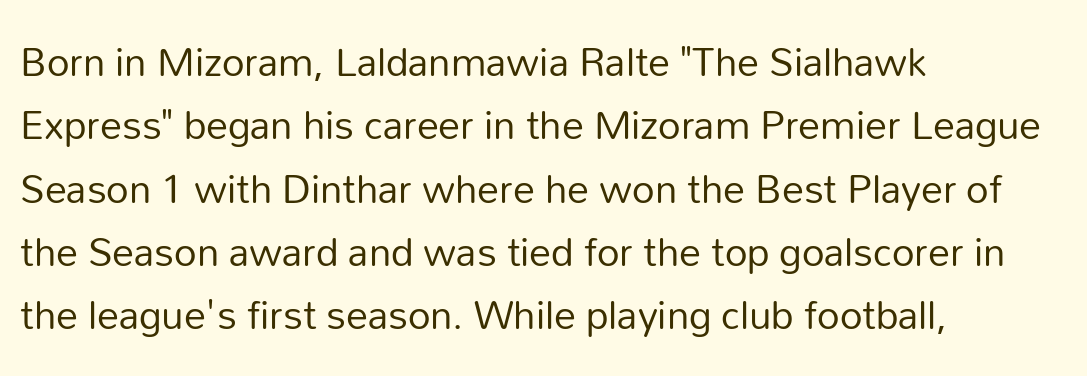
{"serif": "no", "italic": "no", "bold": "no", "weight": "regular", "width": "normal", "stroke_contrast": "low", "x_height": "medium", "monospaced": "no", "underline": "no", "align": "left", "line_spacing": "normal", "line_spacing_ratio": 1.44, "letter_spacing": "normal", "letter_spacing_em": 0.0, "glyph_px": 44}
